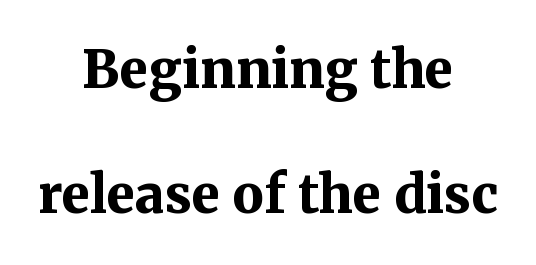
Q: Is the text bold? A: Yes.
Q: Is the text italic (slanted)? A: No, it is upright.
Q: Is the typeface a serif or a sans-serif typeface? A: Serif.
Q: Is the text underlined? A: No.
Q: How is the paragraph aligned? A: Centered.
Q: Is the spacing between letters normal or unusually wide? A: Normal.
Q: Is the spacing between lines tight, normal or loose? A: Loose.
Q: Width (condensed, normal, or wide)? A: Normal.
Q: Stroke contrast? A: Medium.
Q: x-height? A: Medium.
Q: Monospaced? A: No.
